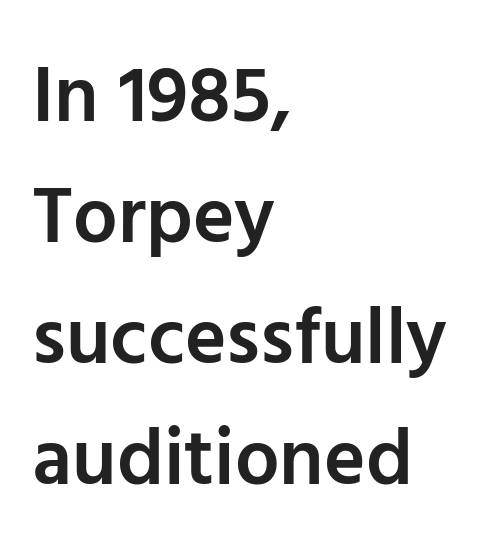
Line spacing here is normal. In terms of letterspacing, this is plain default setting. Each line starts at the same left margin while the right side varies. The typography opts for an upright posture over an oblique one.
